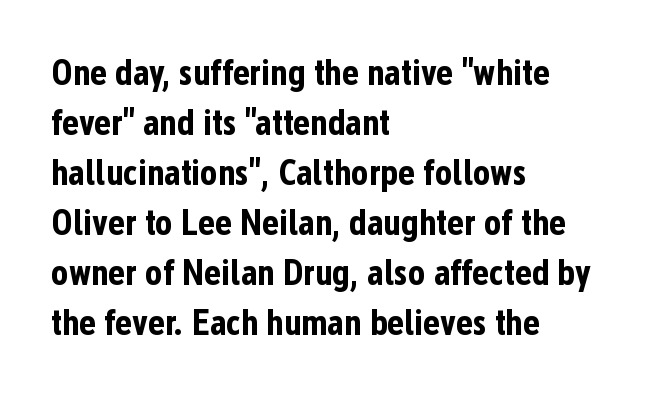
Leftover space on each line is placed entirely after the last word. To sum up the face: it is a sans, with no serifs. Typographic density is high because the face is bold. Posture: straight, roman, zero tilt. The line texture is even and compact thanks to regular tracking. A normal amount of white space separates one row of letters from the next.
